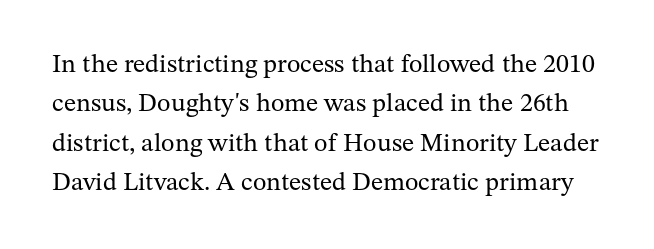
The image shows 26 px text type, upright; set normal line spacing (1.51x), normal letter spacing, not underlined.
